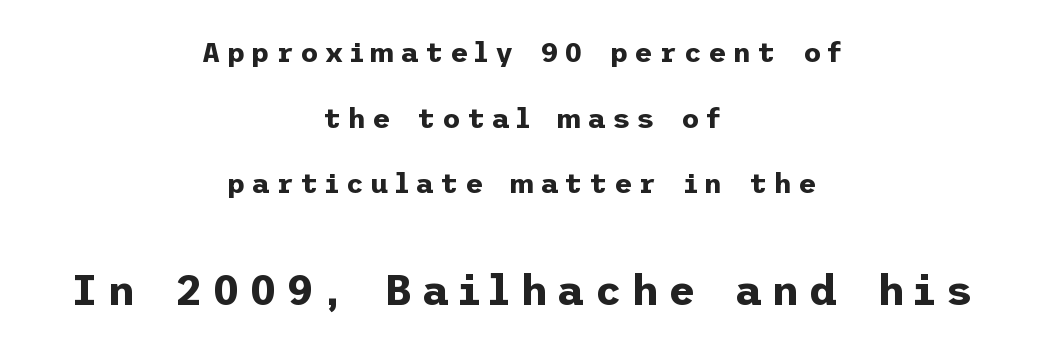
Q: Is the text bold? A: Yes.
Q: Is the text italic (slanted)? A: No, it is upright.
Q: Is the typeface a serif or a sans-serif typeface? A: Sans-serif.
Q: Is the text underlined? A: No.
Q: How is the paragraph aligned? A: Centered.
Q: Is the spacing between letters normal or unusually wide? A: Unusually wide.
Q: Is the spacing between lines tight, normal or loose? A: Loose.
Q: Which block of text is set in a larger size, the first (top) or the second (bottom)? A: The second (bottom) one.
Q: Width (condensed, normal, or wide)? A: Normal.
Q: Stroke contrast? A: Low.
Q: x-height? A: Medium.
